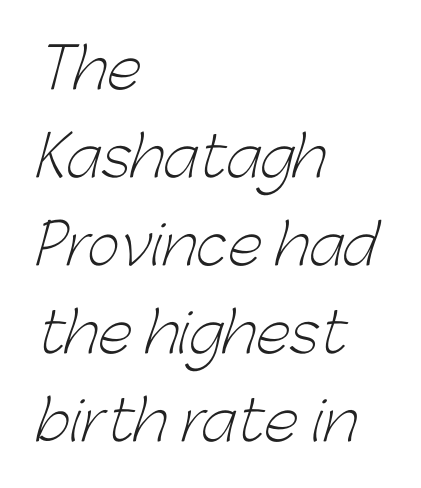
Do the characters align in a grid? No, the font is proportional. Nothing heavy about these letters — not bold at all. Each word holds together tightly as a unit, with standard inter-letter gaps. Short and long lines alike share a common starting point at left. What kind of face is this? One without serifs — a sans.
